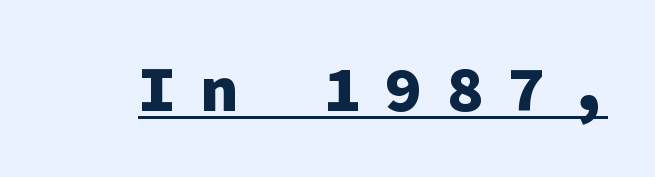
{"serif": "no", "italic": "no", "bold": "yes", "weight": "heavy", "width": "normal", "stroke_contrast": "low", "x_height": "medium", "monospaced": "yes", "underline": "yes", "letter_spacing": "wide", "letter_spacing_em": 0.36, "glyph_px": 64}
